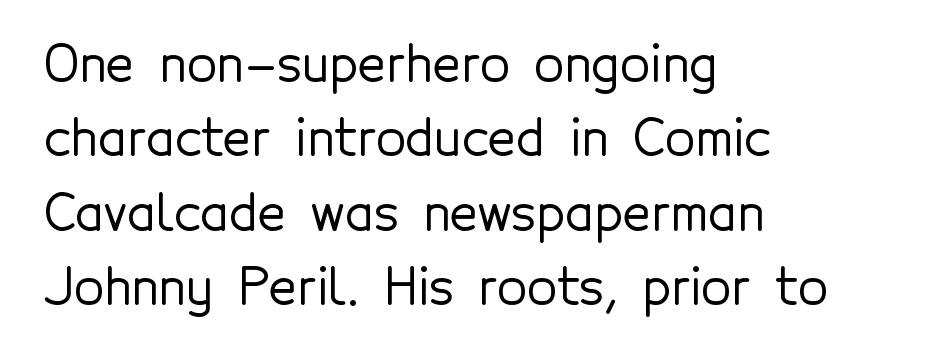
Q: Is the text italic (slanted)? A: No, it is upright.
Q: Is the typeface a serif or a sans-serif typeface? A: Sans-serif.
Q: Is the text underlined? A: No.
Q: How is the paragraph aligned? A: Left-aligned.
Q: Is the spacing between letters normal or unusually wide? A: Normal.
Q: Is the spacing between lines tight, normal or loose? A: Normal.
Q: Width (condensed, normal, or wide)? A: Normal.
Q: x-height? A: Medium.
Q: Monospaced? A: No.
